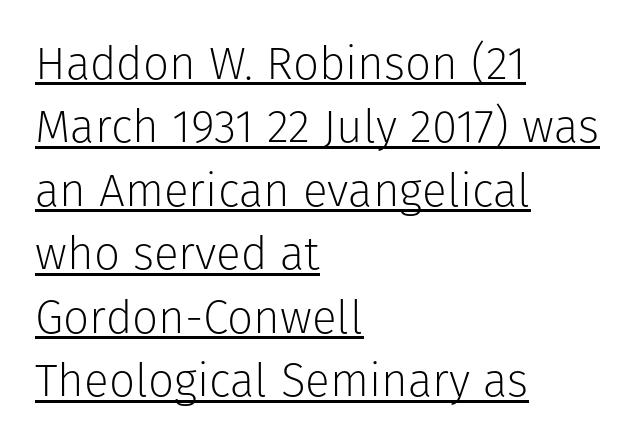
Q: Is the text bold? A: No.
Q: Is the text italic (slanted)? A: No, it is upright.
Q: Is the typeface a serif or a sans-serif typeface? A: Sans-serif.
Q: Is the text underlined? A: Yes.
Q: How is the paragraph aligned? A: Left-aligned.
Q: Is the spacing between letters normal or unusually wide? A: Normal.
Q: Is the spacing between lines tight, normal or loose? A: Normal.
Q: Width (condensed, normal, or wide)? A: Normal.
Q: Stroke contrast? A: Low.
Q: x-height? A: Medium.
Q: Monospaced? A: No.
